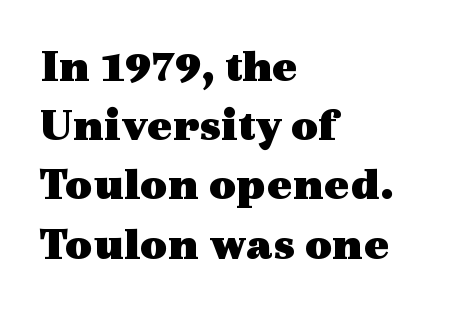
Q: Is the text bold? A: Yes.
Q: Is the text italic (slanted)? A: No, it is upright.
Q: Is the typeface a serif or a sans-serif typeface? A: Serif.
Q: Is the text underlined? A: No.
Q: How is the paragraph aligned? A: Left-aligned.
Q: Is the spacing between letters normal or unusually wide? A: Normal.
Q: Is the spacing between lines tight, normal or loose? A: Normal.
Q: Width (condensed, normal, or wide)? A: Wide.
Q: x-height? A: Medium.
Q: Monospaced? A: No.
